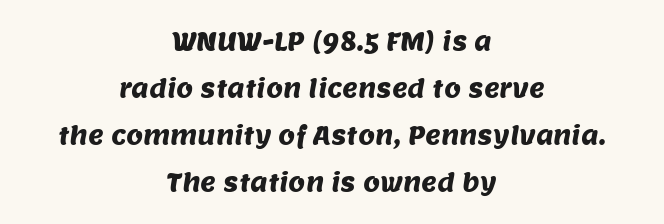
Successive baselines arrive slowly, with a big drop between each. Reading down the block, each line starts at a different indent, mirrored at its end. The letters sit at their default tracking, neither squeezed nor spread. Each row of text sits above clean, open space.
